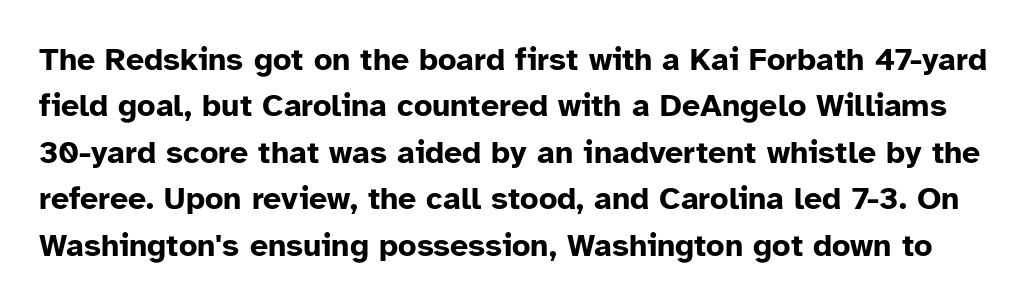
{"serif": "no", "italic": "no", "bold": "yes", "weight": "bold", "width": "normal", "stroke_contrast": "low", "x_height": "medium", "monospaced": "no", "underline": "no", "line_spacing": "normal", "line_spacing_ratio": 1.45, "letter_spacing": "normal", "letter_spacing_em": 0.0, "glyph_px": 32}
